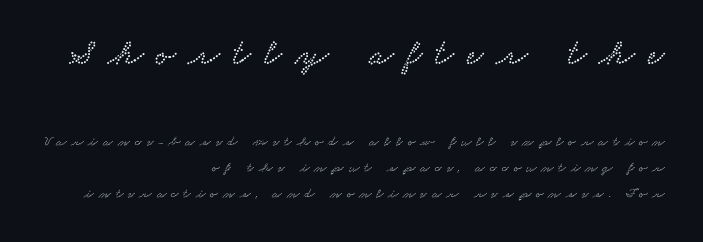
The string is rendered with underlining switched off. The face used here appears at its bigger size in the upper chunk. A serif font was chosen for this passage. The typesetter chose a ragged-left arrangement here.
